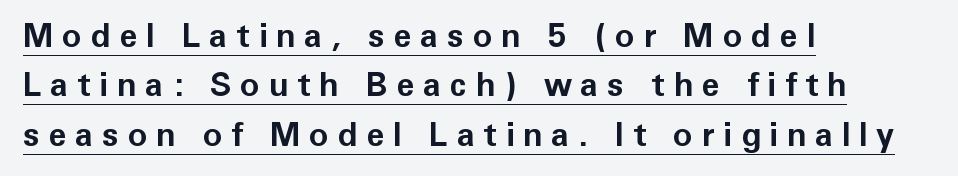
Heavy-handed strokes throughout: this text is bold. The typesetter chose a ragged-right arrangement here. This is roman type, the default non-slanted kind. Each new line begins a customary step beneath the previous one. Underlined type.
